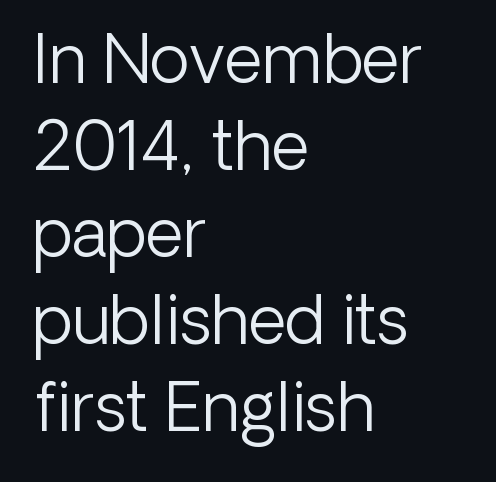
The image shows 66 px light sans-serif type, upright; set left-aligned, normal line spacing (1.32x), normal letter spacing, not underlined; low stroke contrast and a medium x-height.
